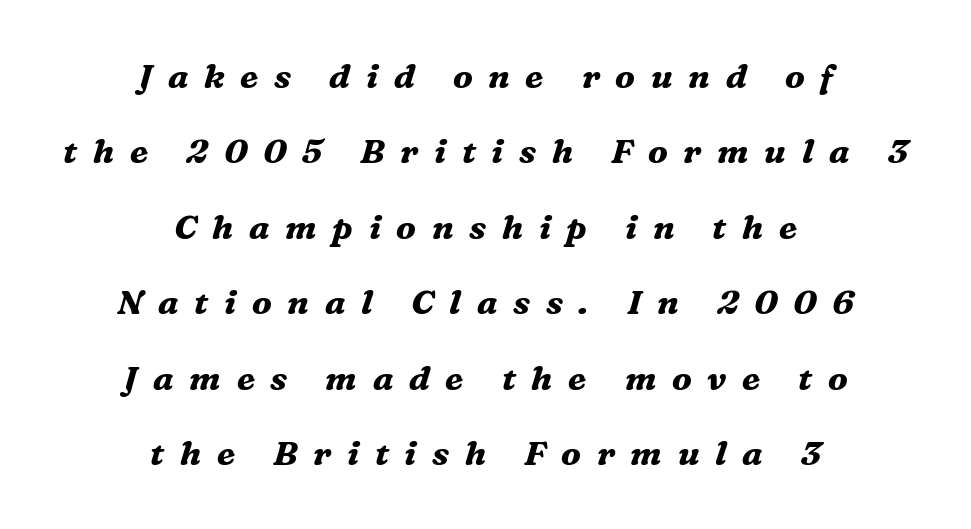
The image shows 34 px bold serif type, italic (leaning right); set centered, loose line spacing (2.22x), unusually wide letter spacing (+0.46 em), not underlined; medium stroke contrast and a medium x-height.
